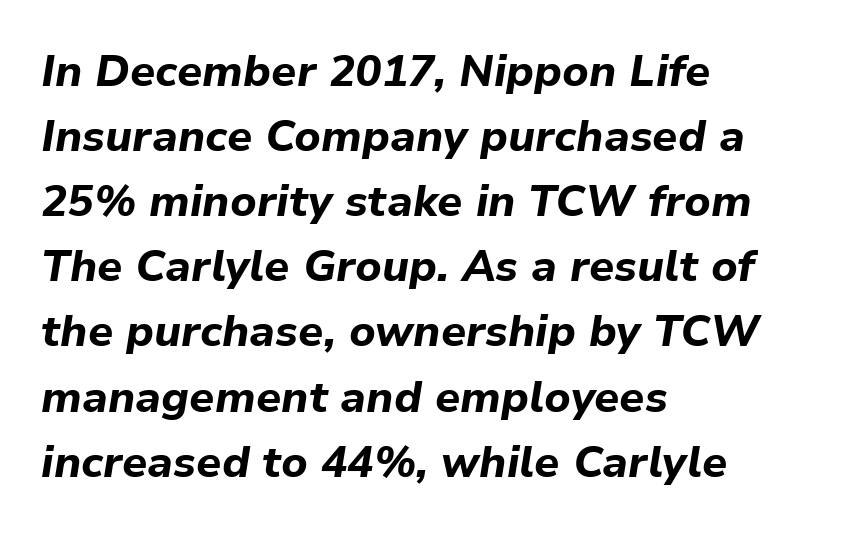
Q: Is the text bold? A: Yes.
Q: Is the text italic (slanted)? A: Yes, it leans right by about 9 degrees.
Q: Is the text underlined? A: No.
Q: How is the paragraph aligned? A: Left-aligned.
Q: Is the spacing between letters normal or unusually wide? A: Normal.
Q: Is the spacing between lines tight, normal or loose? A: Normal.
Q: Width (condensed, normal, or wide)? A: Normal.
Q: Stroke contrast? A: Low.
Q: x-height? A: Medium.
Q: Monospaced? A: No.
